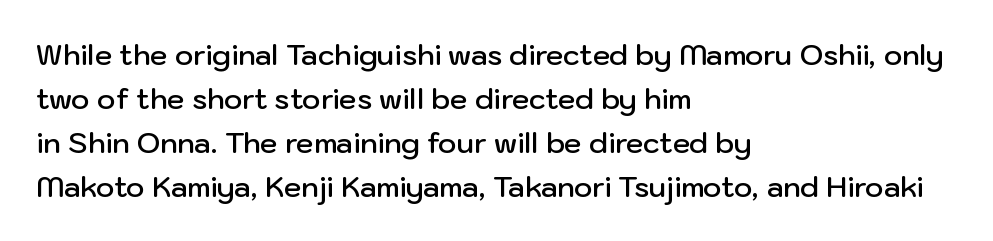
The image shows 28 px semibold sans-serif type, upright; set left-aligned, normal line spacing (1.57x), normal letter spacing, not underlined; low stroke contrast and a medium x-height.
